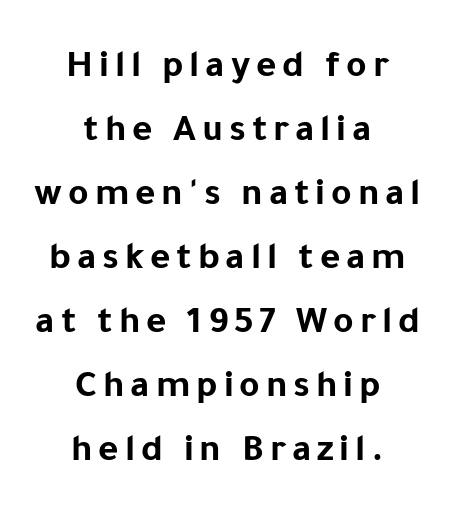
Q: Is the text bold? A: Yes.
Q: Is the text italic (slanted)? A: No, it is upright.
Q: Is the typeface a serif or a sans-serif typeface? A: Sans-serif.
Q: Is the text underlined? A: No.
Q: How is the paragraph aligned? A: Centered.
Q: Is the spacing between lines tight, normal or loose? A: Normal.
Q: Width (condensed, normal, or wide)? A: Normal.
Q: Stroke contrast? A: Low.
Q: x-height? A: Medium.
Q: Monospaced? A: No.
